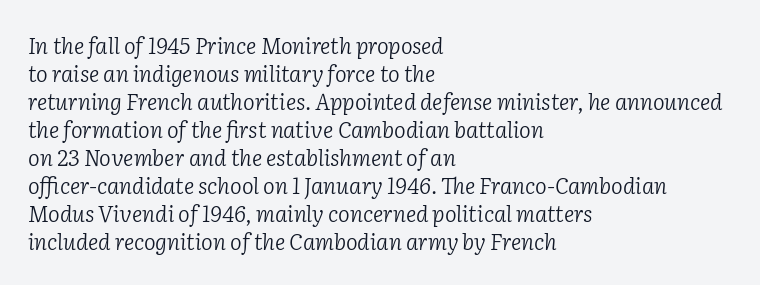
Q: Is the text bold? A: No.
Q: Is the text italic (slanted)? A: Yes, it leans right by about 2 degrees.
Q: Is the text underlined? A: No.
Q: How is the paragraph aligned? A: Left-aligned.
Q: Is the spacing between letters normal or unusually wide? A: Normal.
Q: Is the spacing between lines tight, normal or loose? A: Normal.
